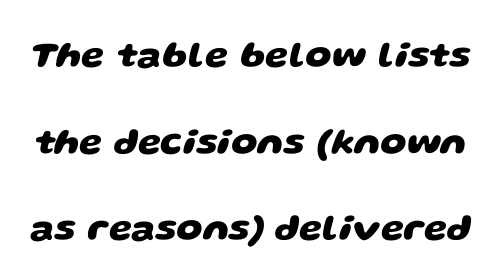
Q: Is the text bold? A: Yes.
Q: Is the typeface a serif or a sans-serif typeface? A: Sans-serif.
Q: Is the text underlined? A: No.
Q: Is the spacing between letters normal or unusually wide? A: Normal.
Q: Is the spacing between lines tight, normal or loose? A: Loose.
Q: Width (condensed, normal, or wide)? A: Wide.
Q: Stroke contrast? A: Low.
Q: x-height? A: Large.
Q: Monospaced? A: No.
